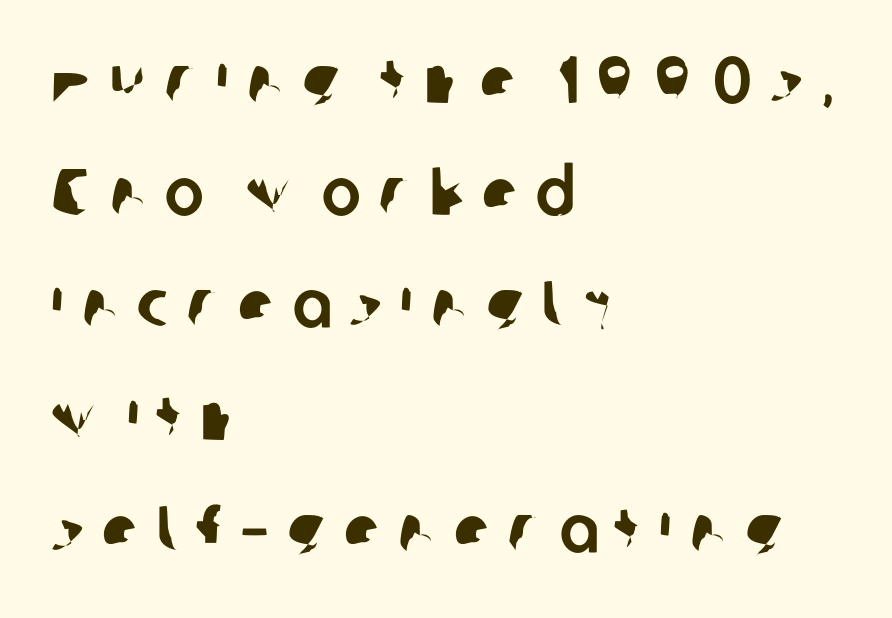
Is the block centered? No — it sits flush against the left margin. The passage shown is typeset with a sans-serif family. Evenly set lines give the paragraph a standard silhouette. This rendering features lettering with no underline. Caption: expanded tracking, letters set apart. Varying glyph widths throughout — classic text-font behaviour.
